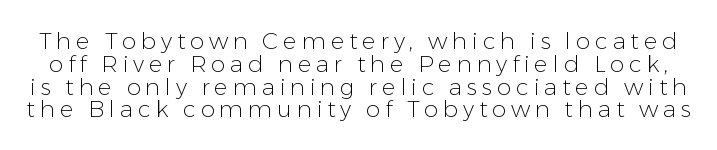
The image shows 23 px text type, upright; set tight line spacing (0.99x), unusually wide letter spacing (+0.21 em), not underlined.
